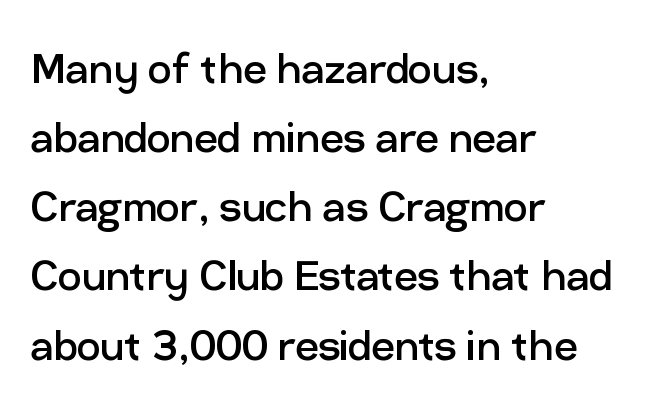
{"serif": "no", "italic": "no", "bold": "no", "weight": "regular", "width": "normal", "stroke_contrast": "low", "x_height": "medium", "monospaced": "no", "underline": "no", "align": "left", "line_spacing": "normal", "line_spacing_ratio": 1.33, "letter_spacing": "normal", "letter_spacing_em": 0.0, "glyph_px": 52}
